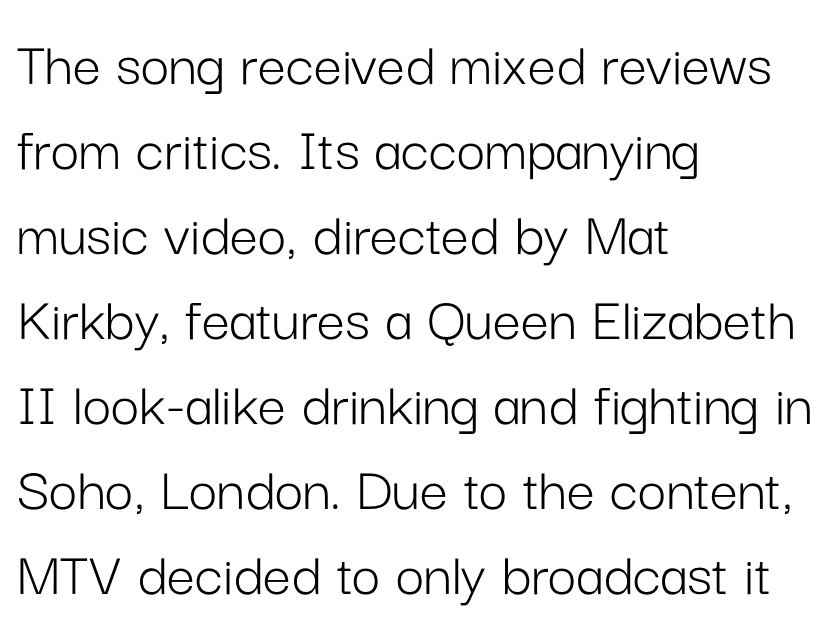
{"serif": "no", "italic": "no", "bold": "no", "weight": "light", "width": "normal", "stroke_contrast": "low", "x_height": "medium", "monospaced": "no", "underline": "no", "align": "left", "line_spacing": "normal", "line_spacing_ratio": 1.35, "letter_spacing": "normal", "letter_spacing_em": 0.0, "glyph_px": 63}
